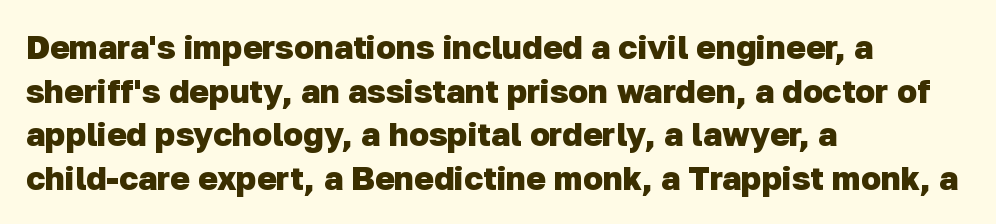
Honestly, there is no underline to notice here at all. The face used here is proportionally spaced, like ordinary book or web type. Heavy-handed strokes throughout: this text is bold. This rendering leaves character spacing at its baseline value. A student would call this left alignment; a typographer would say flush left, rag right.
